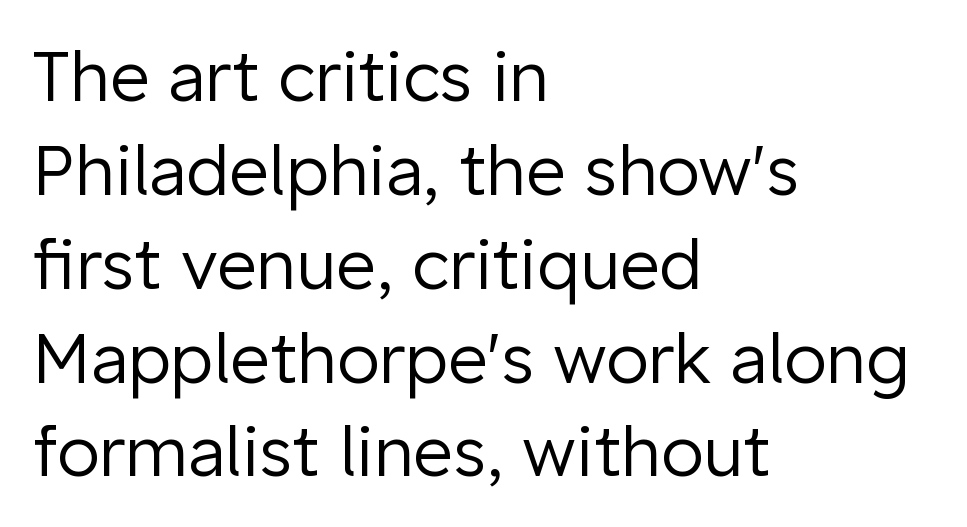
{"serif": "no", "italic": "no", "bold": "no", "weight": "regular", "width": "normal", "stroke_contrast": "low", "x_height": "medium", "monospaced": "no", "underline": "no", "align": "left", "line_spacing": "normal", "line_spacing_ratio": 1.36, "letter_spacing": "normal", "letter_spacing_em": 0.0, "glyph_px": 69}
